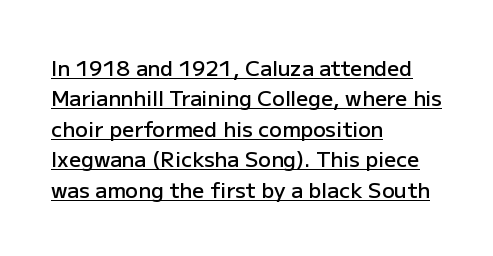
The image shows 21 px text type, upright; set left-aligned, normal line spacing (1.45x), normal letter spacing, underlined.
